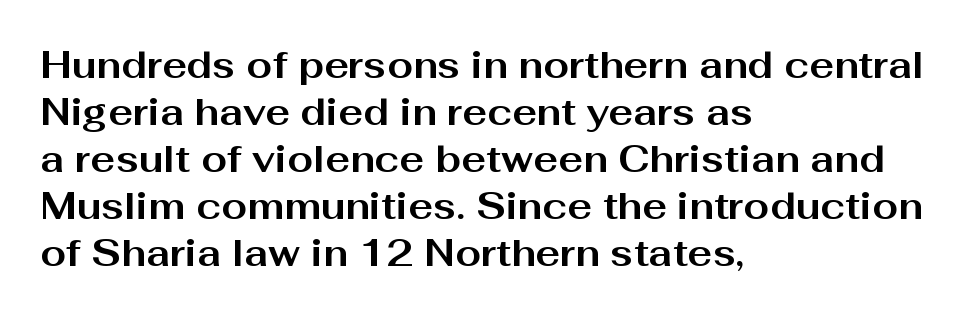
Q: Is the text bold? A: Yes.
Q: Is the text italic (slanted)? A: No, it is upright.
Q: Is the typeface a serif or a sans-serif typeface? A: Sans-serif.
Q: Is the text underlined? A: No.
Q: How is the paragraph aligned? A: Left-aligned.
Q: Is the spacing between letters normal or unusually wide? A: Normal.
Q: Is the spacing between lines tight, normal or loose? A: Normal.
Q: Width (condensed, normal, or wide)? A: Wide.
Q: Stroke contrast? A: Medium.
Q: x-height? A: Medium.
Q: Monospaced? A: No.
